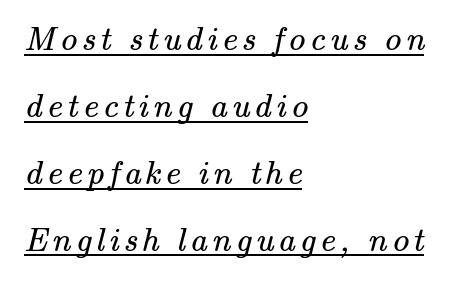
{"serif": "yes", "bold": "no", "weight": "regular", "width": "normal", "stroke_contrast": "medium", "x_height": "small", "monospaced": "no", "underline": "yes", "align": "left", "line_spacing": "loose", "line_spacing_ratio": 1.97, "glyph_px": 34}
